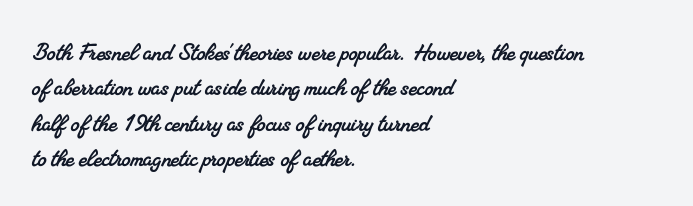
{"serif": "yes", "width": "normal", "stroke_contrast": "medium", "x_height": "small", "monospaced": "no", "underline": "no", "align": "left", "line_spacing": "normal", "line_spacing_ratio": 1.26, "letter_spacing": "normal", "letter_spacing_em": 0.0, "glyph_px": 28}
